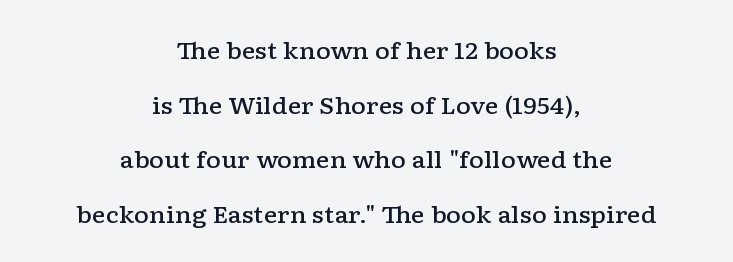
{"italic": "no", "bold": "semi", "underline": "no", "align": "center", "line_spacing": "loose", "line_spacing_ratio": 2.37, "letter_spacing": "normal", "letter_spacing_em": 0.0, "glyph_px": 23}
